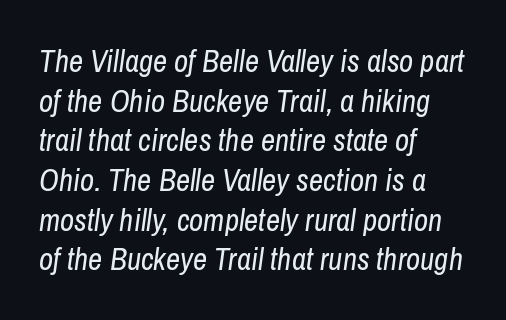
Q: Is the text bold? A: No.
Q: Is the text italic (slanted)? A: Yes, it leans right by about 8 degrees.
Q: Is the text underlined? A: No.
Q: How is the paragraph aligned? A: Left-aligned.
Q: Is the spacing between letters normal or unusually wide? A: Normal.
Q: Is the spacing between lines tight, normal or loose? A: Normal.
Q: Width (condensed, normal, or wide)? A: Condensed.
Q: Stroke contrast? A: Low.
Q: x-height? A: Medium.
Q: Monospaced? A: No.
